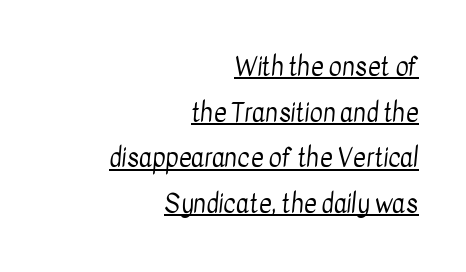
Q: Is the text bold? A: No.
Q: Is the text underlined? A: Yes.
Q: How is the paragraph aligned? A: Right-aligned.
Q: Is the spacing between letters normal or unusually wide? A: Normal.
